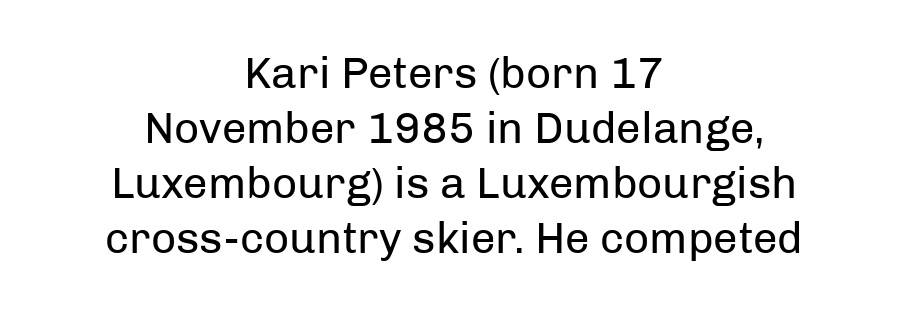
The rag falls on both sides of this text block equally. Words float on clear page, feet unadorned. Do the letters lean? They stand straight. The rendering uses a moderate line-height, typical for paragraphs.
